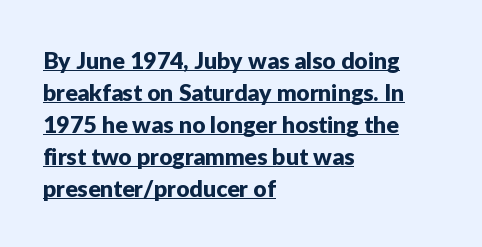
The image shows 23 px text type, upright; set left-aligned, normal line spacing (1.39x), normal letter spacing, underlined.
